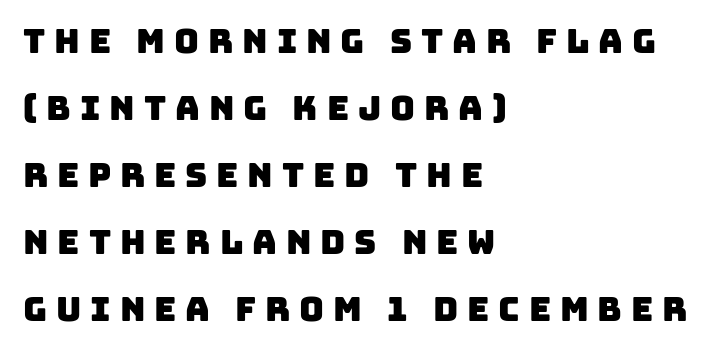
Q: Is the typeface a serif or a sans-serif typeface? A: Sans-serif.
Q: Is the text underlined? A: No.
Q: How is the paragraph aligned? A: Left-aligned.
Q: Is the spacing between letters normal or unusually wide? A: Unusually wide.
Q: Is the spacing between lines tight, normal or loose? A: Loose.
Q: Width (condensed, normal, or wide)? A: Normal.
Q: Stroke contrast? A: Low.
Q: x-height? A: Large.
Q: Monospaced? A: No.
